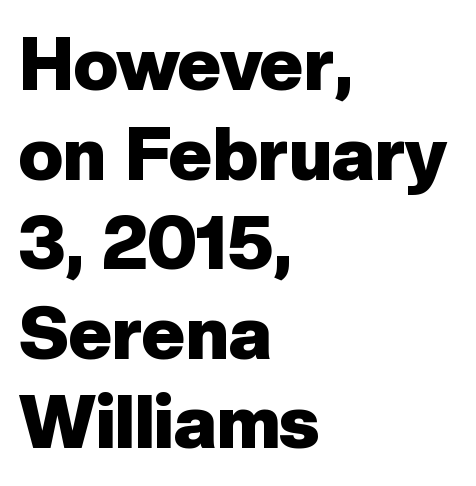
The image shows 74 px heavy sans-serif type, upright; set left-aligned, line spacing 1.21x, normal letter spacing, not underlined; low stroke contrast and a medium x-height.
